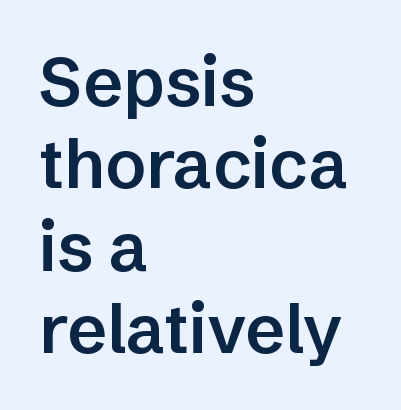
{"serif": "no", "italic": "no", "bold": "semi", "weight": "semibold", "width": "normal", "stroke_contrast": "low", "x_height": "medium", "monospaced": "no", "underline": "no", "align": "left", "line_spacing_ratio": 1.21, "letter_spacing": "normal", "letter_spacing_em": 0.0, "glyph_px": 68}
